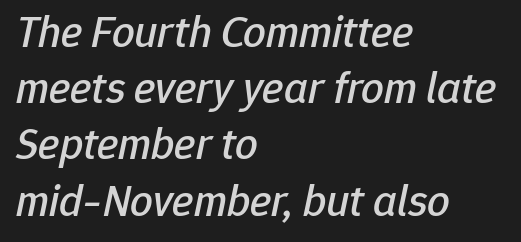
The image shows 45 px text type, italic (leaning right); set left-aligned, normal line spacing (1.25x), normal letter spacing, not underlined; low stroke contrast and a medium x-height.
